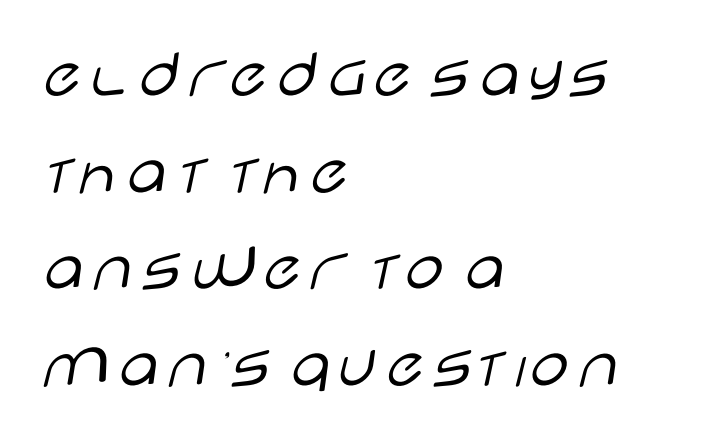
The image shows 70 px light, wide sans-serif type; set left-aligned, normal line spacing (1.38x), normal letter spacing, not underlined; low stroke contrast and a large x-height.
